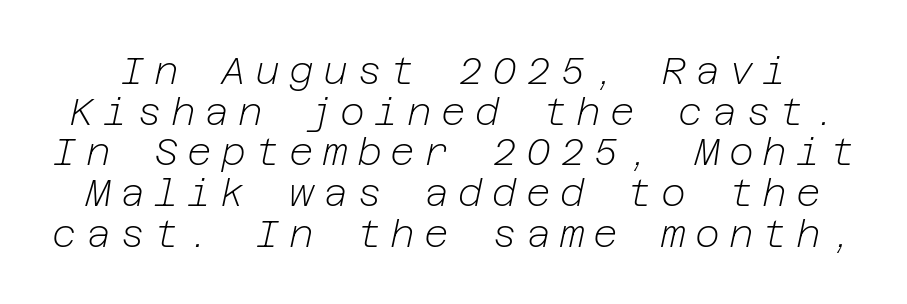
The image shows 38 px light type, italic (leaning right); set tight line spacing (1.07x), unusually wide letter spacing (+0.24 em), not underlined; low stroke contrast and a medium x-height.
